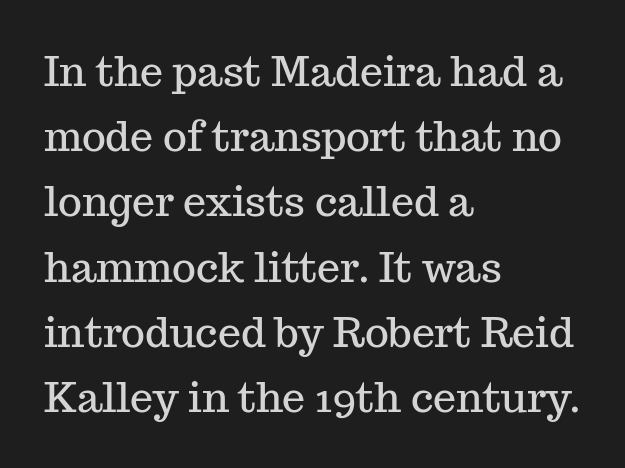
{"serif": "yes", "italic": "no", "width": "normal", "stroke_contrast": "medium", "x_height": "medium", "monospaced": "no", "underline": "no", "align": "left", "line_spacing": "normal", "line_spacing_ratio": 1.59, "letter_spacing": "normal", "letter_spacing_em": 0.0, "glyph_px": 41}
